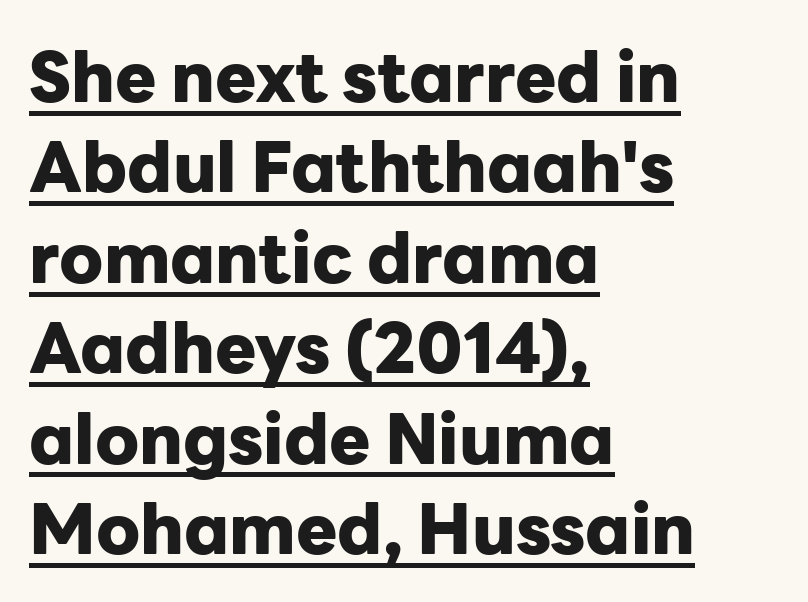
You can see a thin bar hugging the bottom of the glyphs. The designer went with a sans here, leaving each stem footless. The space between consecutive lines is moderate. The letters stand upright; this is a roman face. Tracking value appears to be zero — textbook default spacing.
